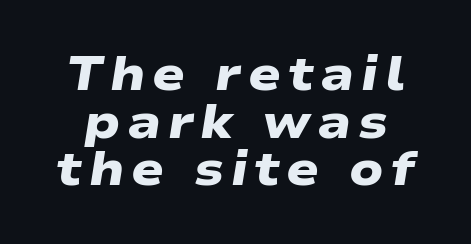
Varying glyph widths throughout — classic text-font behaviour. Successive baselines arrive quickly, one right under another. No word sits above an underline. Observe the absence of serifs on each vertical stroke in this sample.
